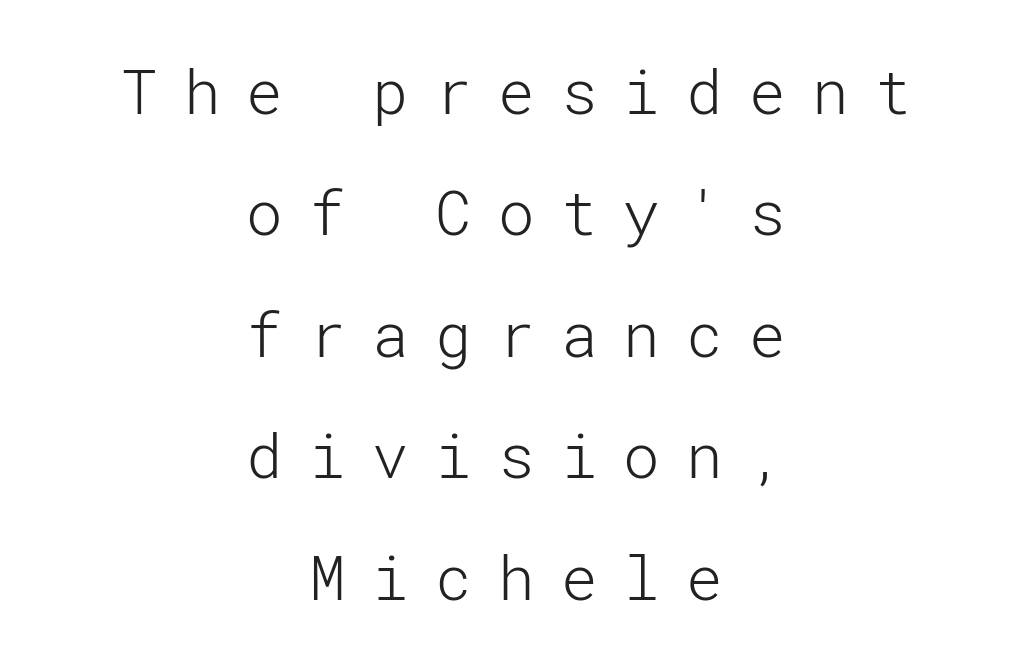
Q: Is the text bold? A: No.
Q: Is the text italic (slanted)? A: No, it is upright.
Q: Is the typeface a serif or a sans-serif typeface? A: Sans-serif.
Q: Is the text underlined? A: No.
Q: How is the paragraph aligned? A: Centered.
Q: Is the spacing between letters normal or unusually wide? A: Unusually wide.
Q: Is the spacing between lines tight, normal or loose? A: Loose.
Q: Width (condensed, normal, or wide)? A: Normal.
Q: Stroke contrast? A: Low.
Q: x-height? A: Medium.
